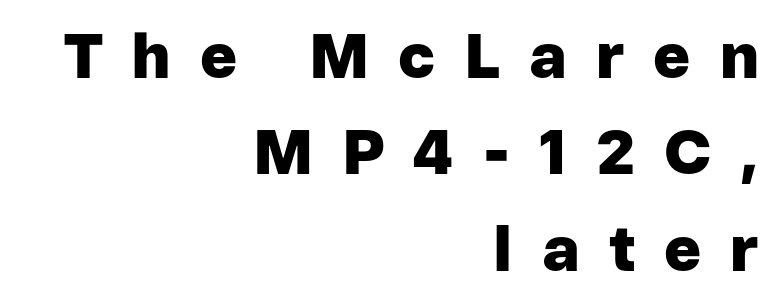
{"serif": "no", "italic": "no", "bold": "yes", "weight": "heavy", "width": "normal", "stroke_contrast": "low", "x_height": "medium", "monospaced": "no", "underline": "no", "align": "right", "line_spacing": "normal", "line_spacing_ratio": 1.53, "letter_spacing": "wide", "letter_spacing_em": 0.46, "glyph_px": 63}
